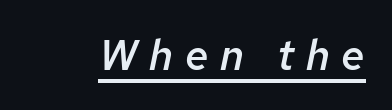
{"italic": "yes", "lean": "right", "slant_degrees": 12, "bold": "semi", "weight": "semibold", "width": "normal", "stroke_contrast": "low", "x_height": "medium", "monospaced": "no", "underline": "yes", "letter_spacing": "wide", "letter_spacing_em": 0.28, "glyph_px": 42}
